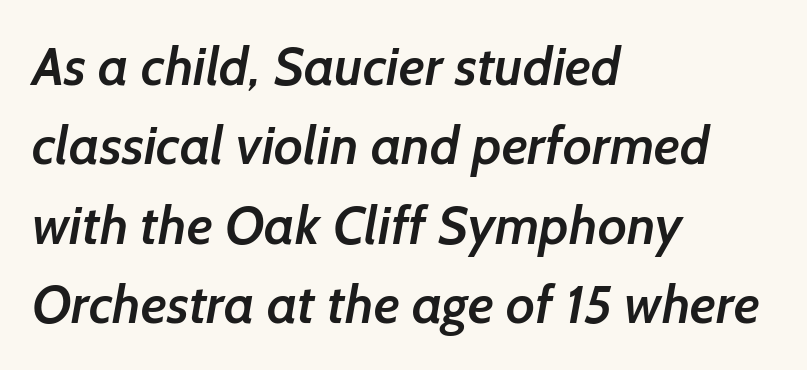
Q: Is the text bold? A: Semi-bold.
Q: Is the typeface a serif or a sans-serif typeface? A: Sans-serif.
Q: Is the text underlined? A: No.
Q: How is the paragraph aligned? A: Left-aligned.
Q: Is the spacing between letters normal or unusually wide? A: Normal.
Q: Is the spacing between lines tight, normal or loose? A: Normal.
Q: Width (condensed, normal, or wide)? A: Normal.
Q: Stroke contrast? A: Low.
Q: x-height? A: Medium.
Q: Monospaced? A: No.
